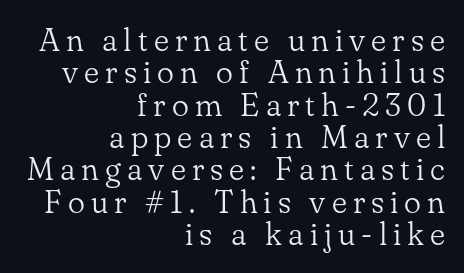
The image shows 32 px light serif type, upright; set right-aligned, tight line spacing (1.01x), not underlined; low stroke contrast and a small x-height.
